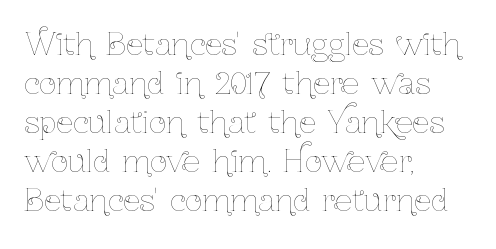
Anything drawn beneath the words? Only blank space. The rendering keeps characters at their native spacing. Unbolded letterforms with no extra heft. These lines are set flush left with a ragged right edge. A typesetter would mark this as roman, not italic. This sample has the flowing, uneven cadence of proportional lettering.
